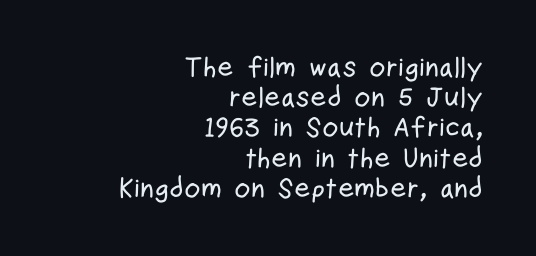
{"serif": "no", "italic": "no", "width": "condensed", "stroke_contrast": "low", "x_height": "medium", "monospaced": "no", "underline": "no", "align": "right", "line_spacing": "tight", "line_spacing_ratio": 1.08, "letter_spacing": "normal", "letter_spacing_em": 0.0, "glyph_px": 28}
